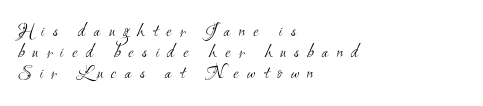
{"bold": "no", "underline": "no", "align": "left", "line_spacing": "tight", "line_spacing_ratio": 1.05, "letter_spacing": "wide", "letter_spacing_em": 0.41, "glyph_px": 20}
